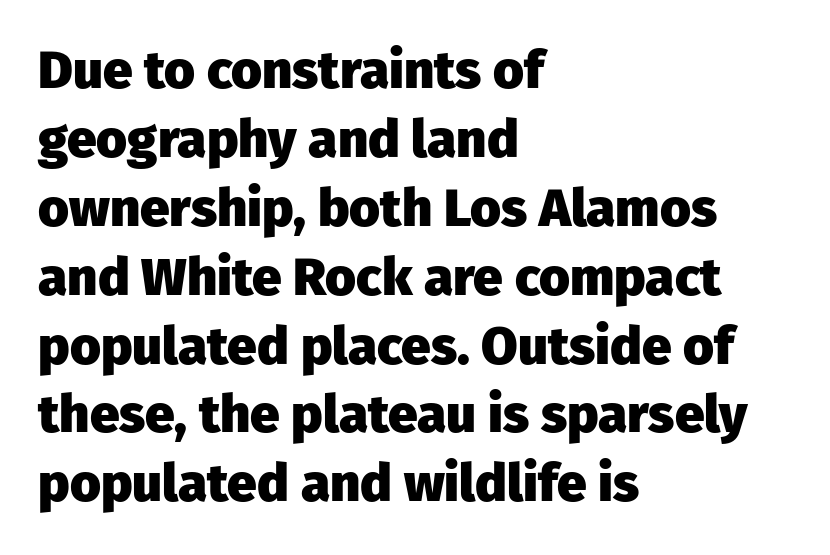
The image shows 53 px heavy sans-serif type, upright; set left-aligned, normal line spacing (1.3x), normal letter spacing, not underlined; low stroke contrast and a medium x-height.
